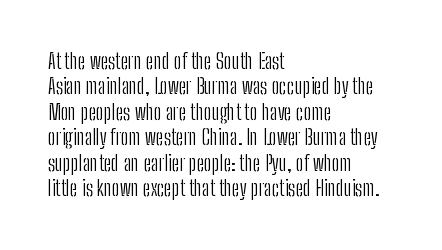
Q: Is the text bold? A: No.
Q: Is the text italic (slanted)? A: No, it is upright.
Q: Is the text underlined? A: No.
Q: How is the paragraph aligned? A: Left-aligned.
Q: Is the spacing between letters normal or unusually wide? A: Normal.
